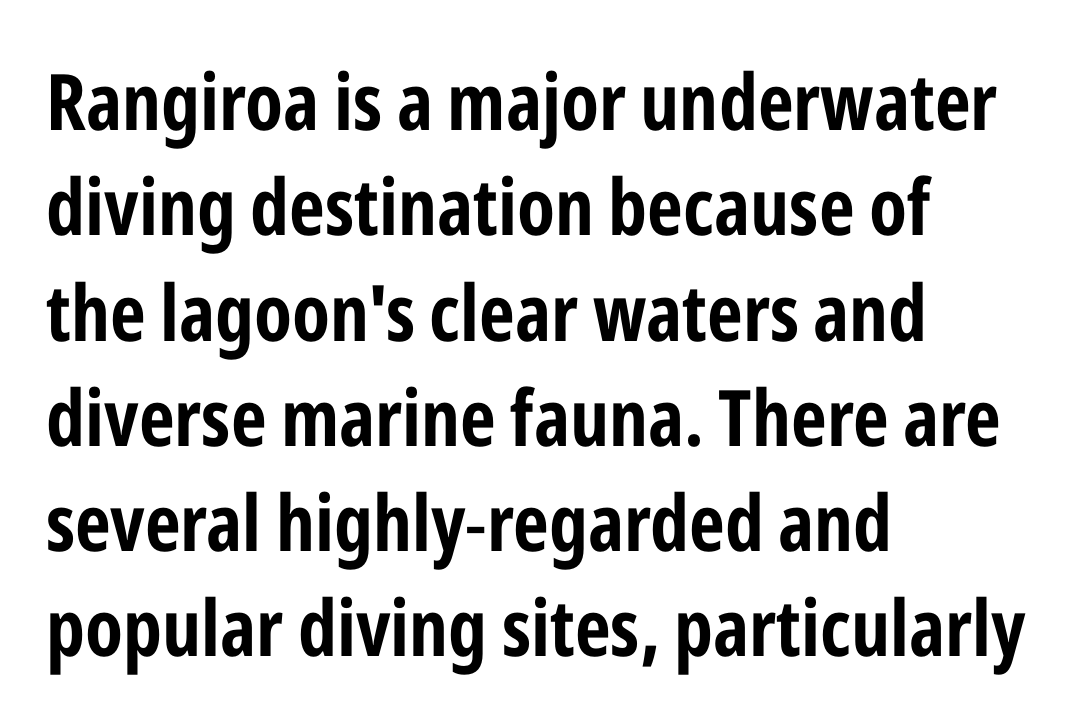
Q: Is the text italic (slanted)? A: No, it is upright.
Q: Is the typeface a serif or a sans-serif typeface? A: Sans-serif.
Q: Is the text underlined? A: No.
Q: How is the paragraph aligned? A: Left-aligned.
Q: Is the spacing between letters normal or unusually wide? A: Normal.
Q: Is the spacing between lines tight, normal or loose? A: Normal.
Q: Width (condensed, normal, or wide)? A: Condensed.
Q: Stroke contrast? A: Low.
Q: x-height? A: Medium.
Q: Monospaced? A: No.
